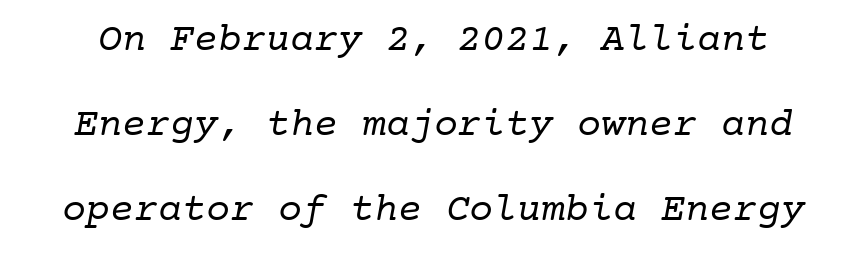
The image shows 40 px regular-weight serif type, monospaced; set loose line spacing (2.12x), normal letter spacing, not underlined; low stroke contrast and a medium x-height.
